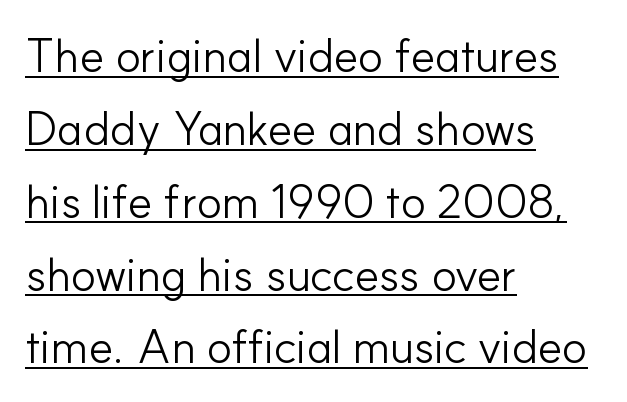
{"serif": "no", "italic": "no", "bold": "no", "weight": "light", "width": "normal", "stroke_contrast": "low", "x_height": "small", "monospaced": "no", "underline": "yes", "align": "left", "line_spacing": "normal", "line_spacing_ratio": 1.55, "letter_spacing": "normal", "letter_spacing_em": 0.0, "glyph_px": 47}
